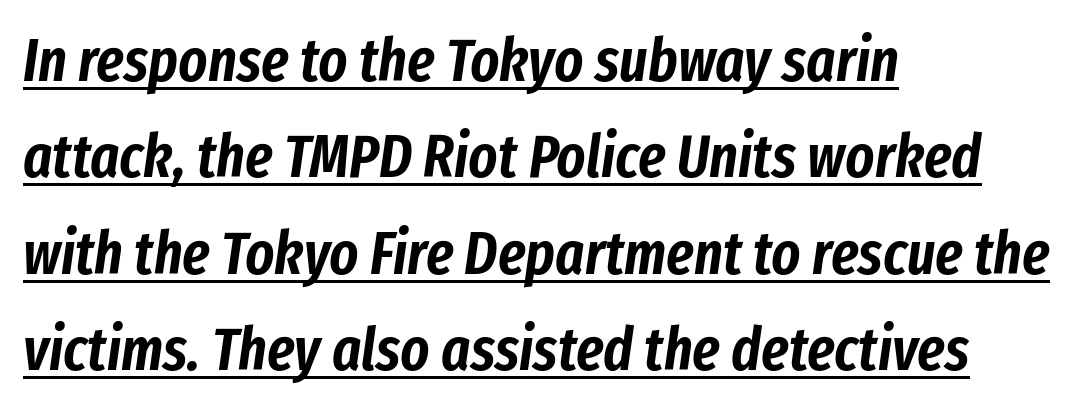
{"italic": "yes", "lean": "right", "slant_degrees": 8, "width": "condensed", "stroke_contrast": "low", "x_height": "medium", "monospaced": "no", "underline": "yes", "align": "left", "line_spacing": "normal", "line_spacing_ratio": 1.58, "letter_spacing": "normal", "letter_spacing_em": 0.0, "glyph_px": 61}
